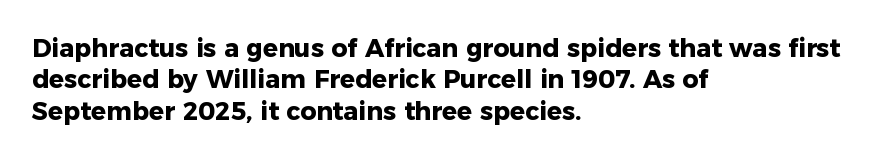
Horizontal alignment here is leftward, the default for most running prose. These lines were composed using upright roman letters. Quick note: underline off. Words appear dense and cohesive because spacing is normal. Honestly, the row spacing looks completely unremarkable. Heft: maximum for text — a bold.
